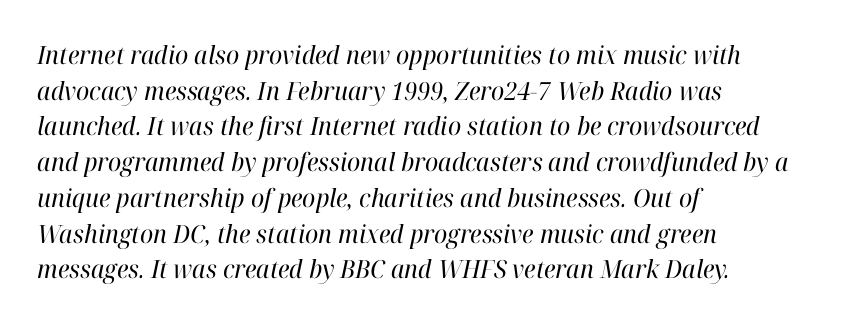
{"italic": "yes", "lean": "right", "slant_degrees": 12, "bold": "no", "underline": "no", "align": "left", "line_spacing": "normal", "line_spacing_ratio": 1.43, "letter_spacing": "normal", "letter_spacing_em": 0.0, "glyph_px": 25}
